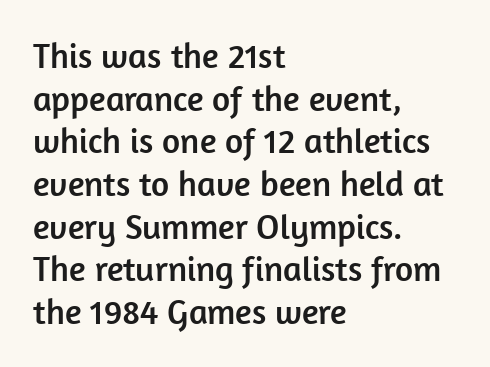
Q: Is the text italic (slanted)? A: No, it is upright.
Q: Is the typeface a serif or a sans-serif typeface? A: Sans-serif.
Q: Is the text underlined? A: No.
Q: How is the paragraph aligned? A: Left-aligned.
Q: Is the spacing between letters normal or unusually wide? A: Normal.
Q: Width (condensed, normal, or wide)? A: Normal.
Q: Stroke contrast? A: Low.
Q: x-height? A: Medium.
Q: Monospaced? A: No.
